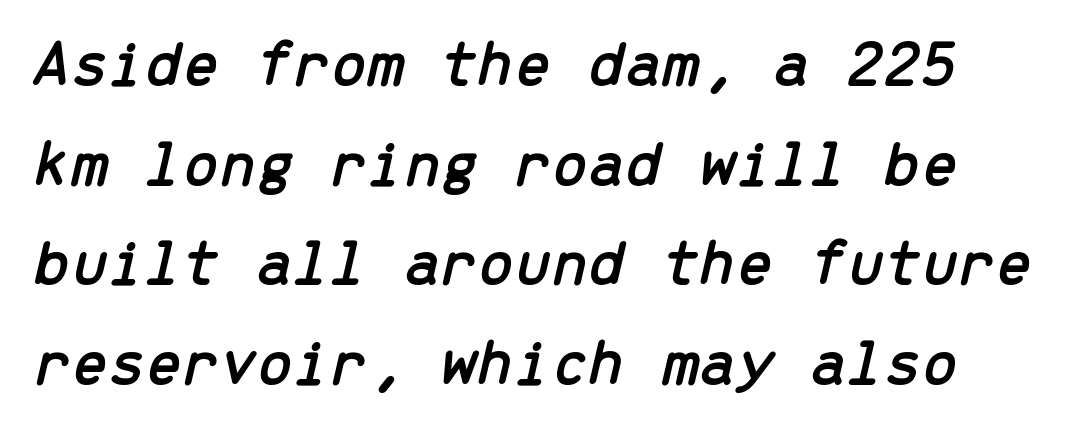
Q: Is the text italic (slanted)? A: Yes, it leans right by about 13 degrees.
Q: Is the text underlined? A: No.
Q: Is the spacing between letters normal or unusually wide? A: Normal.
Q: Is the spacing between lines tight, normal or loose? A: Normal.
Q: Width (condensed, normal, or wide)? A: Normal.
Q: Stroke contrast? A: Low.
Q: x-height? A: Medium.
Q: Monospaced? A: Yes.
